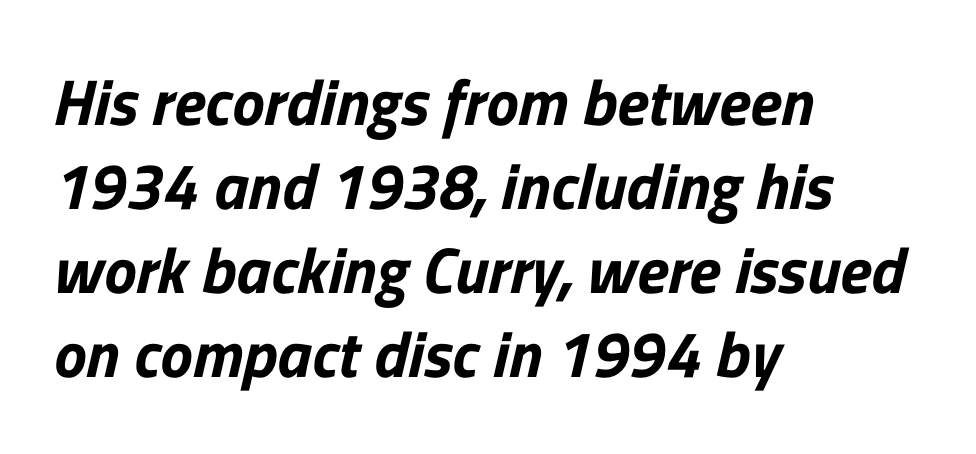
Typographically, this falls in the sans-serif category. Note the varied advance widths — an 'i' is clearly narrower than an 'm'. The ragged edge is on the right, which tells us the setting is flush left. Honestly, there is no underline to notice here at all. Regular leading. Default kerning and tracking; the words read as compact shapes.
